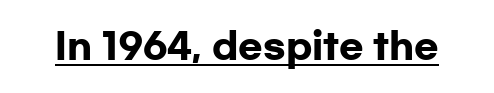
{"serif": "no", "italic": "no", "bold": "yes", "weight": "heavy", "width": "wide", "stroke_contrast": "low", "x_height": "medium", "monospaced": "no", "underline": "yes", "letter_spacing": "normal", "letter_spacing_em": 0.0, "glyph_px": 36}
